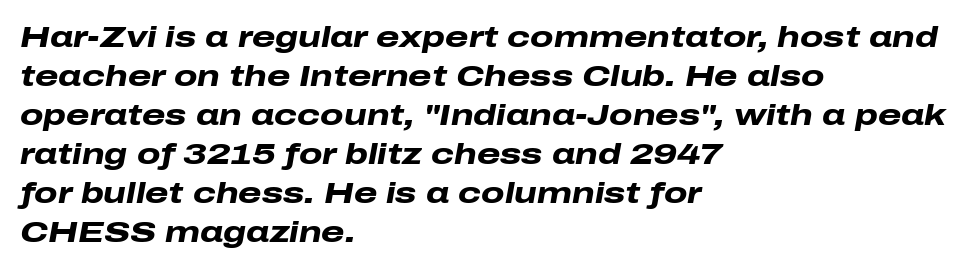
Q: Is the text bold? A: Yes.
Q: Is the text italic (slanted)? A: Yes, it leans right by about 10 degrees.
Q: Is the text underlined? A: No.
Q: How is the paragraph aligned? A: Left-aligned.
Q: Is the spacing between letters normal or unusually wide? A: Normal.
Q: Is the spacing between lines tight, normal or loose? A: Normal.
Q: Width (condensed, normal, or wide)? A: Wide.
Q: Stroke contrast? A: Low.
Q: x-height? A: Medium.
Q: Monospaced? A: No.
